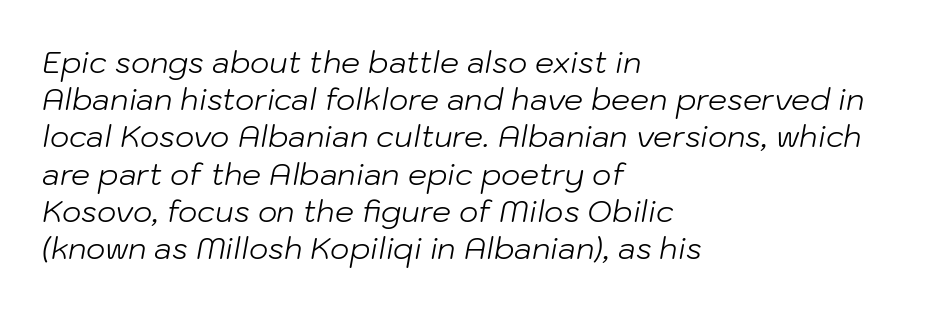
{"italic": "yes", "lean": "right", "slant_degrees": 10, "bold": "no", "weight": "light", "width": "normal", "stroke_contrast": "low", "x_height": "medium", "monospaced": "no", "underline": "no", "align": "left", "line_spacing_ratio": 1.24, "letter_spacing": "normal", "letter_spacing_em": 0.0, "glyph_px": 30}
